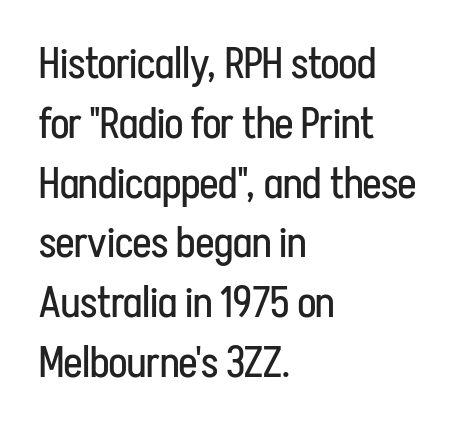
{"serif": "no", "italic": "no", "bold": "no", "weight": "regular", "width": "condensed", "stroke_contrast": "low", "x_height": "medium", "monospaced": "no", "underline": "no", "align": "left", "line_spacing": "normal", "line_spacing_ratio": 1.39, "letter_spacing": "normal", "letter_spacing_em": 0.0, "glyph_px": 43}
